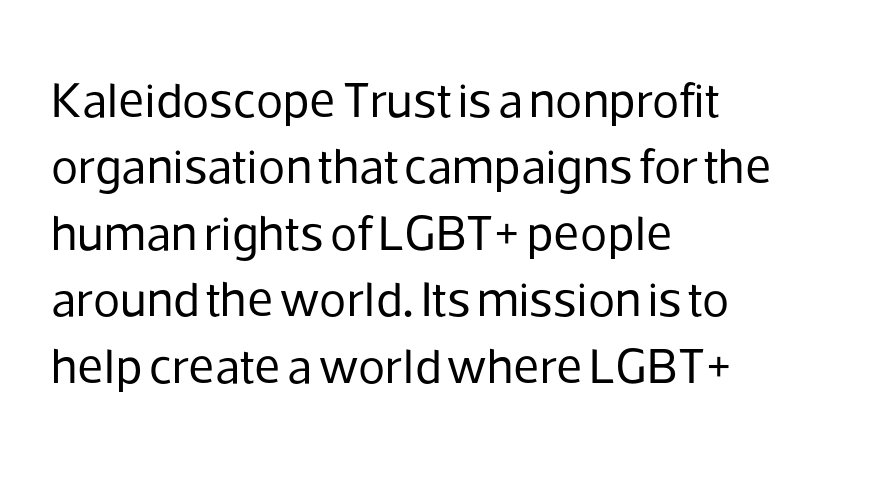
Descender tails drop into unmarked territory. Examine the stroke ends and you'll find no serifs. These lines sit exactly where default settings would place them. Every stem runs plumb, perpendicular to the baseline.
